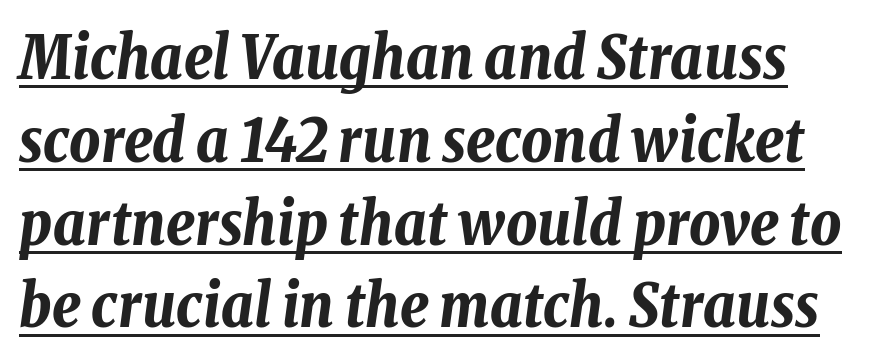
{"italic": "yes", "lean": "right", "slant_degrees": 8, "bold": "yes", "weight": "bold", "width": "condensed", "stroke_contrast": "low", "x_height": "medium", "monospaced": "no", "underline": "yes", "line_spacing": "normal", "line_spacing_ratio": 1.38, "letter_spacing": "normal", "letter_spacing_em": 0.0, "glyph_px": 60}
